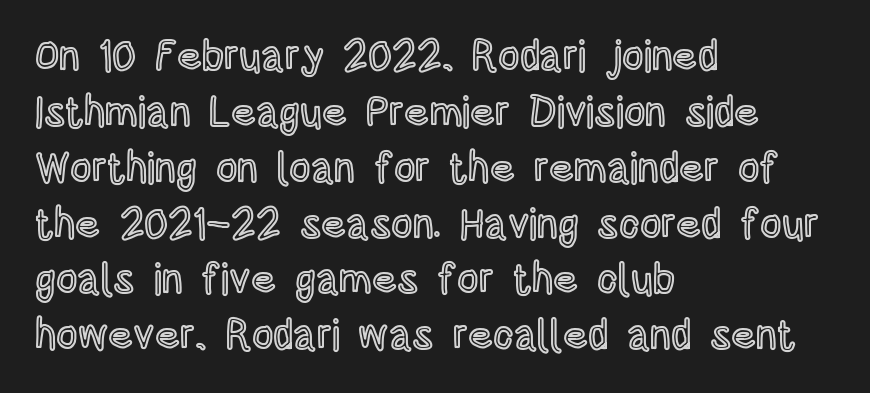
If you drew a ruler down the left edge, every line would touch it. Vertically, the passage feels balanced, rows spaced as you'd expect. Words float on clear page, feet unadorned. This sample has the flowing, uneven cadence of proportional lettering. Here the glyphs are tracked normally, forming tight word shapes.
